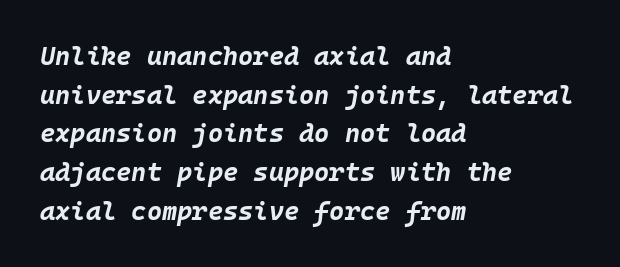
Q: Is the text bold? A: Yes.
Q: Is the text italic (slanted)? A: Yes, it leans right by about 10 degrees.
Q: Is the text underlined? A: No.
Q: How is the paragraph aligned? A: Left-aligned.
Q: Is the spacing between letters normal or unusually wide? A: Normal.
Q: Is the spacing between lines tight, normal or loose? A: Normal.
